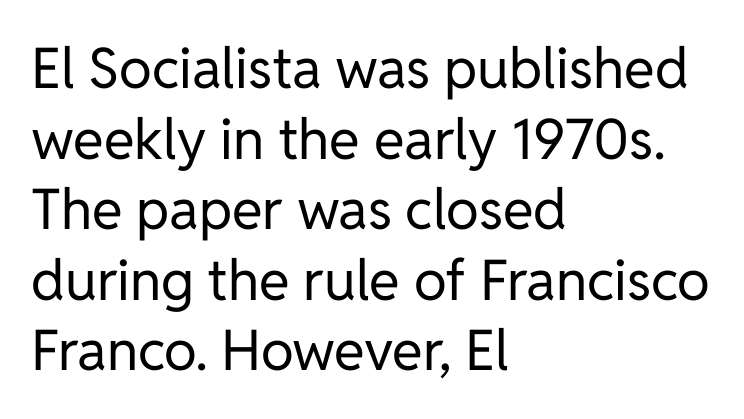
Q: Is the text bold? A: No.
Q: Is the text italic (slanted)? A: No, it is upright.
Q: Is the typeface a serif or a sans-serif typeface? A: Sans-serif.
Q: Is the text underlined? A: No.
Q: How is the paragraph aligned? A: Left-aligned.
Q: Is the spacing between letters normal or unusually wide? A: Normal.
Q: Is the spacing between lines tight, normal or loose? A: Normal.
Q: Width (condensed, normal, or wide)? A: Normal.
Q: Stroke contrast? A: Low.
Q: x-height? A: Medium.
Q: Monospaced? A: No.
